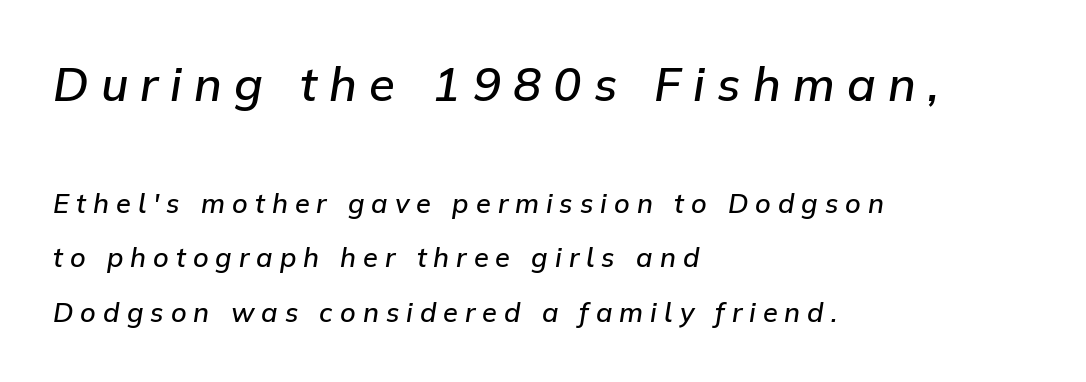
The characters look somewhat weighty, a semibold short of true bold. The axis of the letterforms is tilted away from vertical. The baseline area is clear. The block of text is sparse from top to bottom, with ample space between rows. Whoever set this made the first block the dominant, larger element. The letters are spread apart with noticeably loose tracking.
